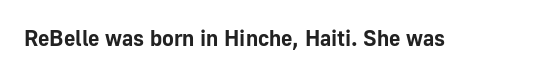
Q: Is the text bold? A: Yes.
Q: Is the text italic (slanted)? A: No, it is upright.
Q: Is the text underlined? A: No.
Q: Is the spacing between letters normal or unusually wide? A: Normal.
